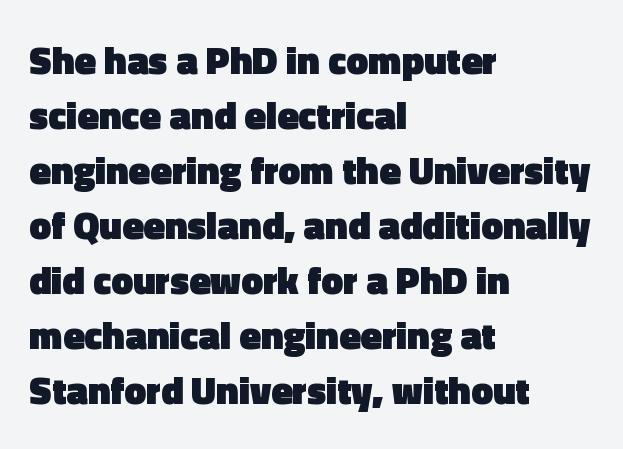
Q: Is the text bold? A: Yes.
Q: Is the text italic (slanted)? A: No, it is upright.
Q: Is the typeface a serif or a sans-serif typeface? A: Sans-serif.
Q: Is the text underlined? A: No.
Q: How is the paragraph aligned? A: Left-aligned.
Q: Is the spacing between letters normal or unusually wide? A: Normal.
Q: Is the spacing between lines tight, normal or loose? A: Normal.
Q: Width (condensed, normal, or wide)? A: Normal.
Q: x-height? A: Medium.
Q: Monospaced? A: No.
